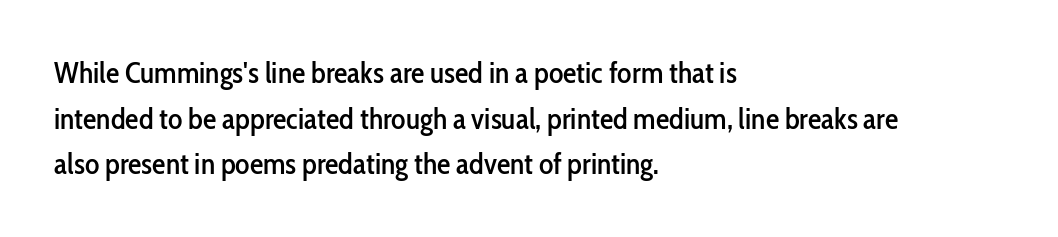
Q: Is the text italic (slanted)? A: No, it is upright.
Q: Is the typeface a serif or a sans-serif typeface? A: Sans-serif.
Q: Is the text underlined? A: No.
Q: How is the paragraph aligned? A: Left-aligned.
Q: Is the spacing between letters normal or unusually wide? A: Normal.
Q: Is the spacing between lines tight, normal or loose? A: Normal.
Q: Width (condensed, normal, or wide)? A: Condensed.
Q: Stroke contrast? A: Low.
Q: x-height? A: Medium.
Q: Monospaced? A: No.
